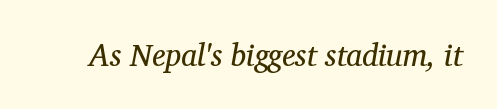
{"serif": "yes", "italic": "yes", "lean": "right", "slant_degrees": 12, "bold": "no", "weight": "regular", "width": "normal", "stroke_contrast": "medium", "x_height": "medium", "monospaced": "no", "underline": "no", "letter_spacing": "normal", "letter_spacing_em": 0.0, "glyph_px": 31}
